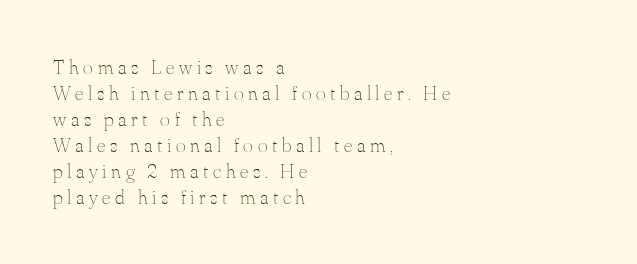
{"italic": "no", "bold": "no", "underline": "no", "align": "left", "line_spacing_ratio": 1.24, "letter_spacing": "wide", "letter_spacing_em": 0.22, "glyph_px": 21}
